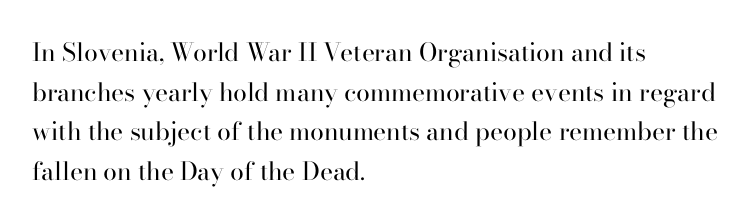
No italicization has been applied; the sample stays upright. Which margin do the lines hug? The left one — the right edge is uneven. Interline gaps are of average width in this sample. Descender tails drop into unmarked territory.
